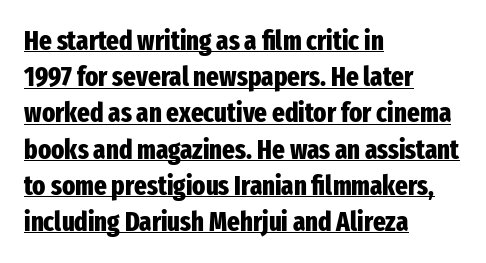
{"italic": "no", "bold": "yes", "underline": "yes", "align": "left", "line_spacing": "normal", "line_spacing_ratio": 1.34, "letter_spacing": "normal", "letter_spacing_em": 0.0, "glyph_px": 27}
